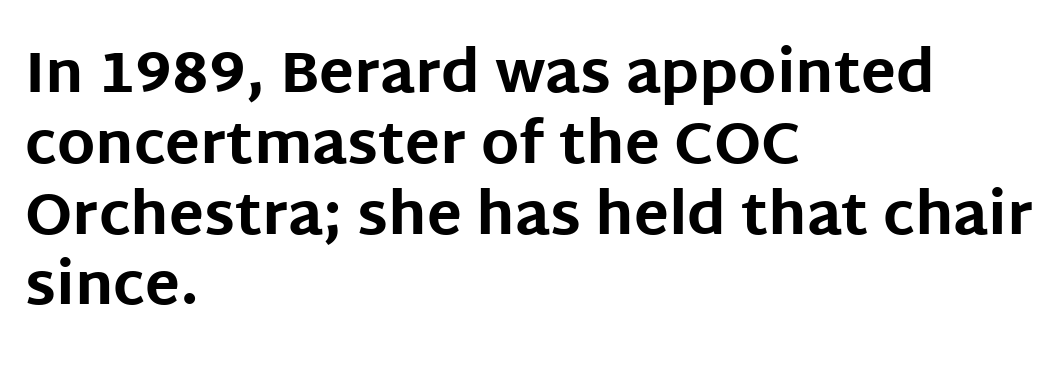
If you drew a ruler down the left edge, every line would touch it. Unlike a traditional serif, this face leaves its strokes unadorned. Beneath every word, the page is bare. Here the designer chose a conventional face with non-uniform glyph widths. This is heavy type, rendered in bold.
